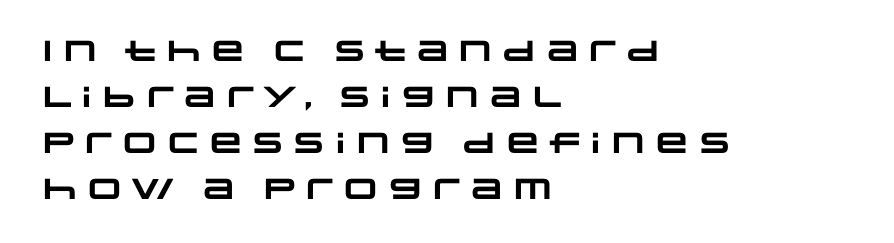
{"serif": "no", "bold": "yes", "weight": "heavy", "width": "wide", "stroke_contrast": "low", "x_height": "large", "monospaced": "no", "underline": "no", "align": "left", "line_spacing": "normal", "line_spacing_ratio": 1.59, "letter_spacing": "normal", "letter_spacing_em": 0.0, "glyph_px": 29}
